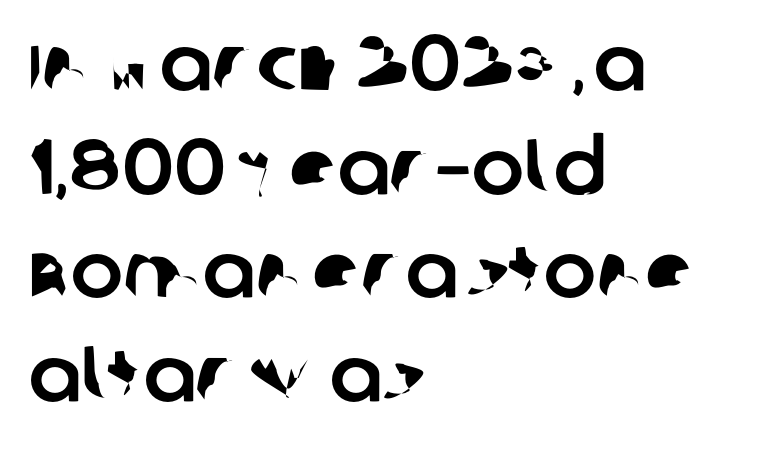
The image shows 78 px sans-serif type; set left-aligned, normal line spacing (1.33x), normal letter spacing, not underlined; low stroke contrast and a large x-height.
